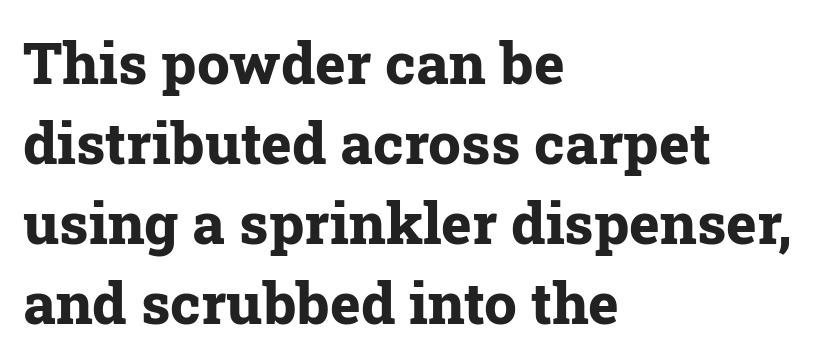
{"serif": "yes", "italic": "no", "bold": "yes", "weight": "bold", "width": "normal", "stroke_contrast": "low", "x_height": "medium", "monospaced": "no", "underline": "no", "align": "left", "line_spacing": "normal", "line_spacing_ratio": 1.38, "letter_spacing": "normal", "letter_spacing_em": 0.0, "glyph_px": 58}
